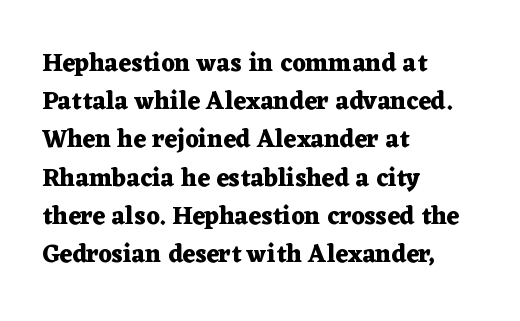
The image shows 25 px bold type, upright; set left-aligned, normal line spacing (1.53x), normal letter spacing, not underlined.
